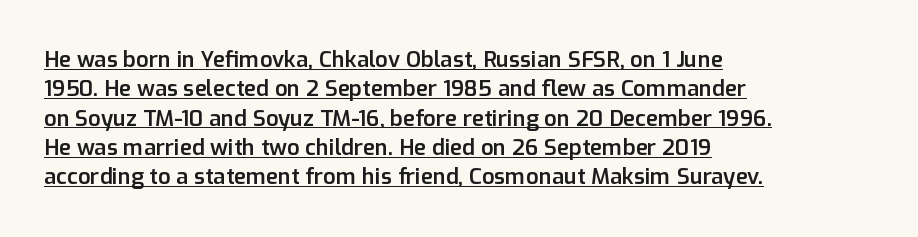
Tracking value appears to be zero — textbook default spacing. The letters stand straight up with perfectly vertical stems. Set as a demibold, roughly 600 on the weight scale. The words here are underlined.
